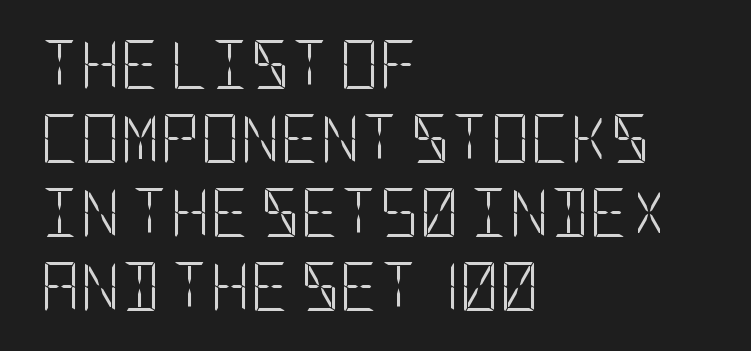
The weight tops out at a normal text grade. You could call the tracking neutral — neither tight nor loose. The letters carry no serifs — their stems end cleanly without finishing strokes. Posture: vertical. The typesetter chose a ragged-right arrangement here.
